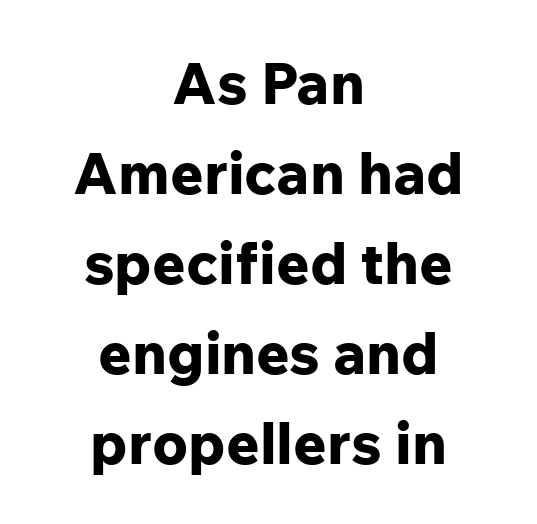
Underline: absent. The axis of the letterforms is exactly vertical. The gaps between neighbouring characters are ordinary and unremarkable. Both edges are ragged and mirror each other, which tells us the setting is centered. You could not count columns in this text — the font is proportionally spaced.
